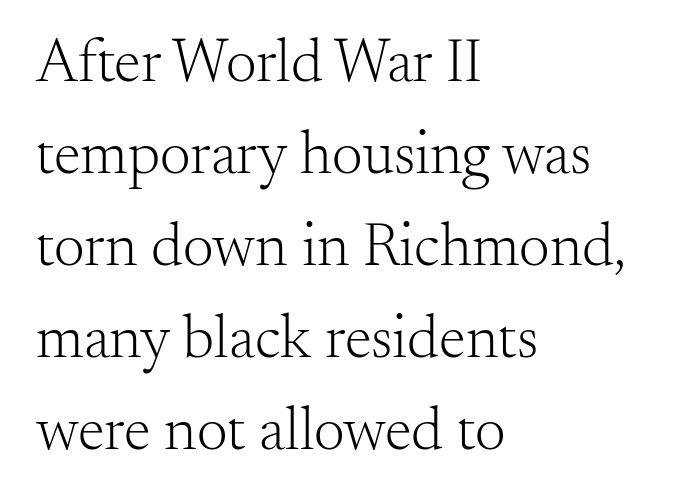
Each row of text sits above clean, open space. The rows are spaced the way most documents space them. Summary of weight: not heavy and not bold. These lines are composed in type with serifs. Think of a printed novel: that variable character pitch is what you see here.
